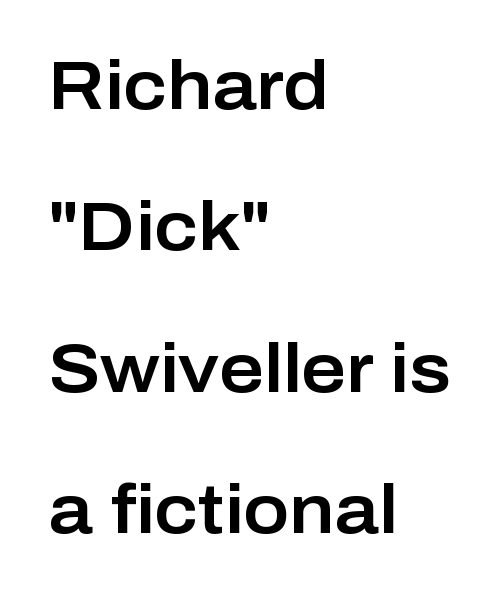
The image shows 69 px sans-serif type, upright; set left-aligned, loose line spacing (2.05x), normal letter spacing, not underlined; low stroke contrast and a medium x-height.
